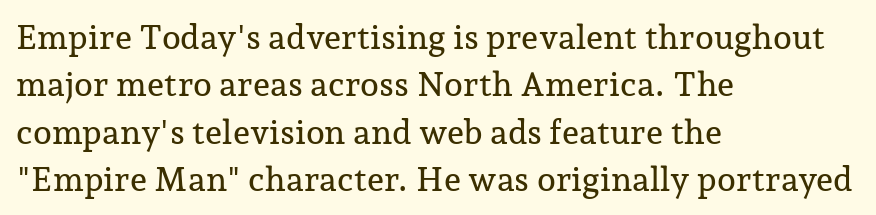
{"serif": "yes", "italic": "no", "width": "normal", "stroke_contrast": "low", "x_height": "medium", "monospaced": "no", "underline": "no", "align": "left", "line_spacing": "normal", "line_spacing_ratio": 1.39, "letter_spacing": "normal", "letter_spacing_em": 0.0, "glyph_px": 34}
